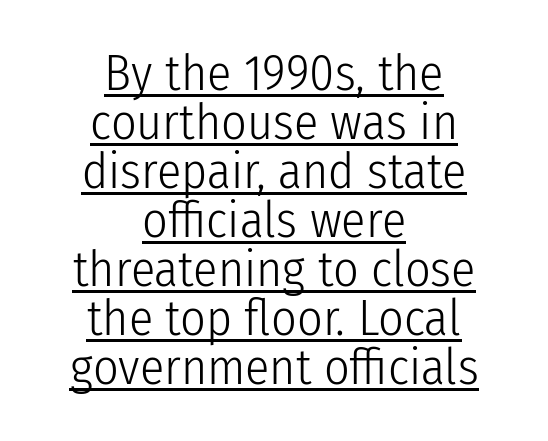
The image shows 50 px light, condensed sans-serif type, upright; set centered, tight line spacing (0.98x), normal letter spacing, underlined; low stroke contrast and a medium x-height.
